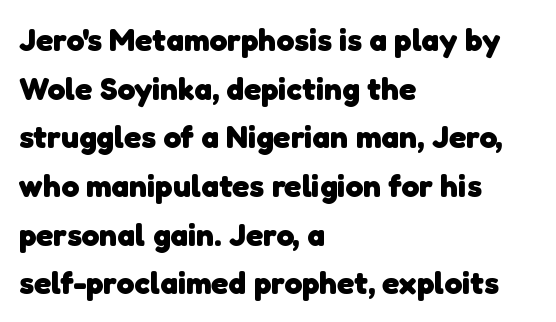
Q: Is the text bold? A: Yes.
Q: Is the typeface a serif or a sans-serif typeface? A: Sans-serif.
Q: Is the text underlined? A: No.
Q: How is the paragraph aligned? A: Left-aligned.
Q: Is the spacing between letters normal or unusually wide? A: Normal.
Q: Is the spacing between lines tight, normal or loose? A: Normal.
Q: Width (condensed, normal, or wide)? A: Normal.
Q: Stroke contrast? A: Low.
Q: x-height? A: Medium.
Q: Monospaced? A: No.
